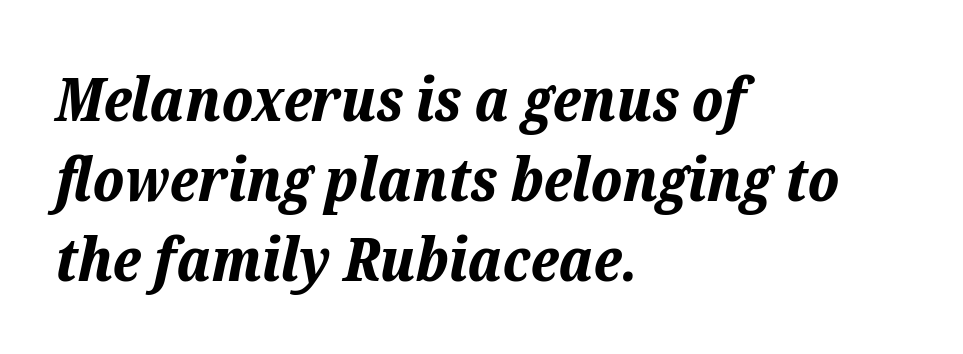
{"italic": "yes", "lean": "right", "slant_degrees": 12, "bold": "yes", "weight": "bold", "width": "normal", "stroke_contrast": "low", "x_height": "medium", "monospaced": "no", "underline": "no", "align": "left", "line_spacing": "normal", "line_spacing_ratio": 1.31, "letter_spacing": "normal", "letter_spacing_em": 0.0, "glyph_px": 61}
